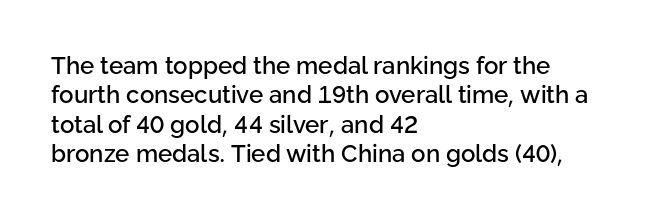
The image shows 24 px text type, upright; set left-aligned, line spacing 1.22x, normal letter spacing, not underlined.
